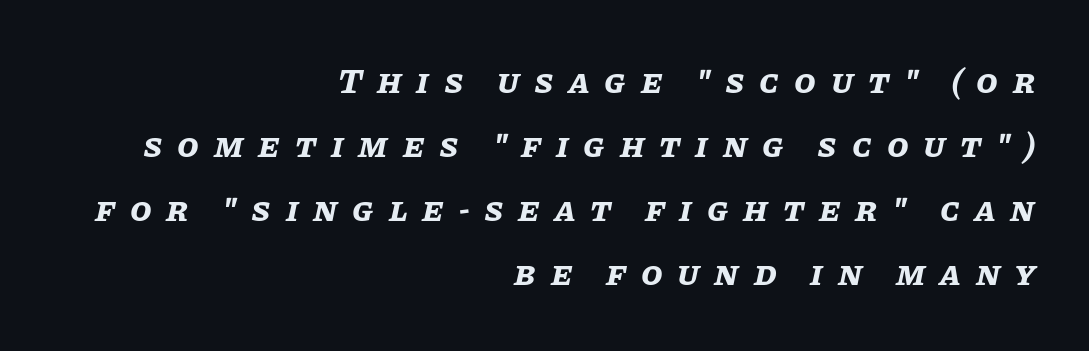
The image shows 35 px bold type, italic (leaning right); set right-aligned, line spacing 1.83x, unusually wide letter spacing (+0.42 em), not underlined; low stroke contrast and a large x-height.
